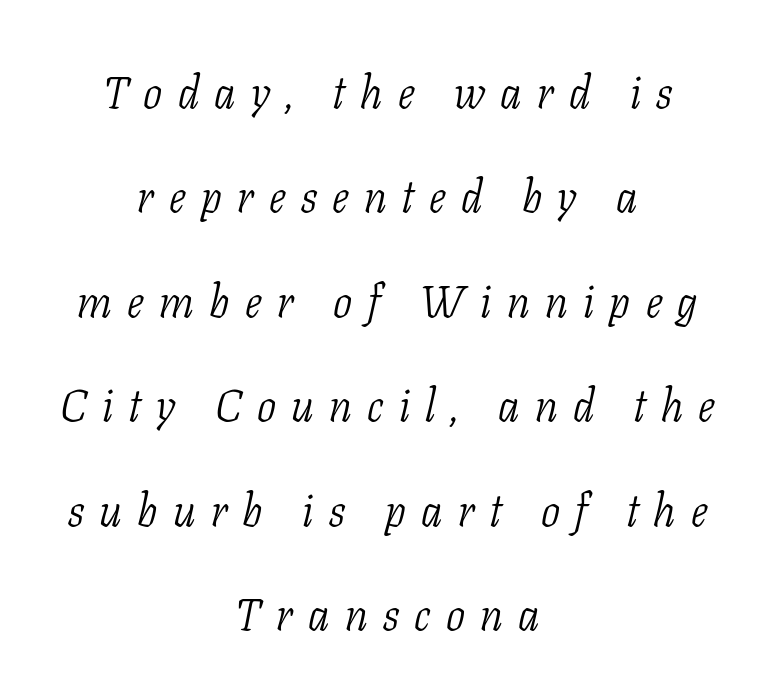
{"serif": "yes", "italic": "yes", "lean": "right", "slant_degrees": 11, "bold": "no", "weight": "light", "width": "condensed", "stroke_contrast": "low", "x_height": "medium", "monospaced": "no", "underline": "no", "align": "center", "line_spacing": "loose", "line_spacing_ratio": 2.32, "letter_spacing": "wide", "letter_spacing_em": 0.34, "glyph_px": 45}
